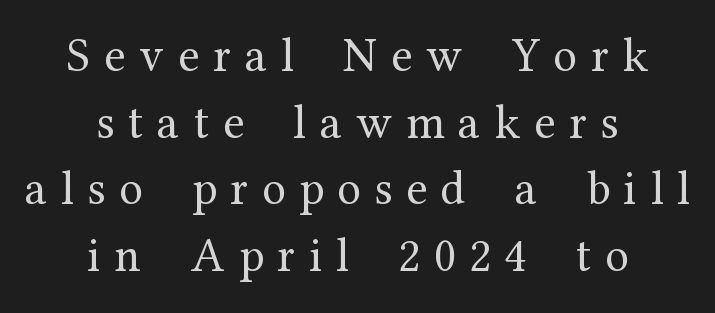
Weight class: somewhere from thin through regular. Is the letter spacing exaggerated? Yes — the characters are pushed far apart. Typeset on center — no edge is straight. A clean baseline with only descenders dipping below it.
